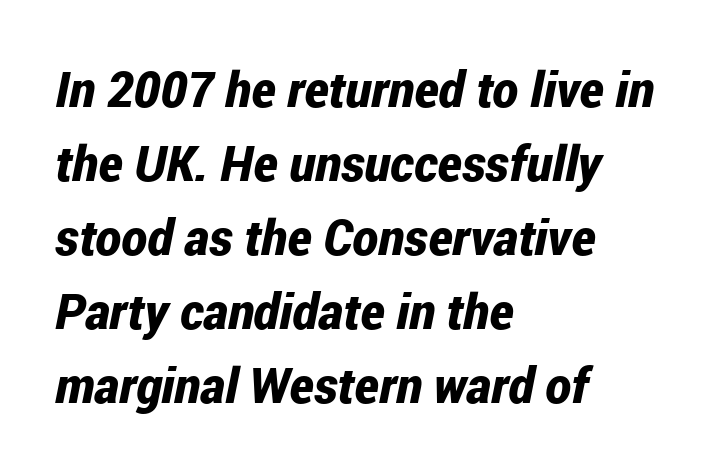
{"italic": "yes", "lean": "right", "slant_degrees": 12, "bold": "yes", "weight": "bold", "width": "condensed", "stroke_contrast": "low", "x_height": "medium", "monospaced": "no", "underline": "no", "align": "left", "line_spacing": "normal", "line_spacing_ratio": 1.51, "letter_spacing": "normal", "letter_spacing_em": 0.0, "glyph_px": 49}
